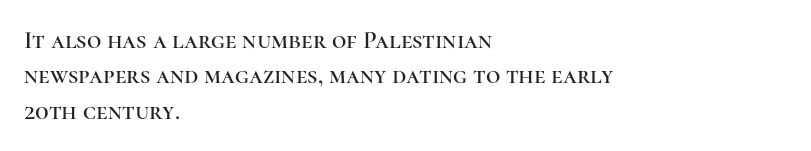
Q: Is the text italic (slanted)? A: No, it is upright.
Q: Is the text underlined? A: No.
Q: How is the paragraph aligned? A: Left-aligned.
Q: Is the spacing between letters normal or unusually wide? A: Normal.
Q: Is the spacing between lines tight, normal or loose? A: Normal.
